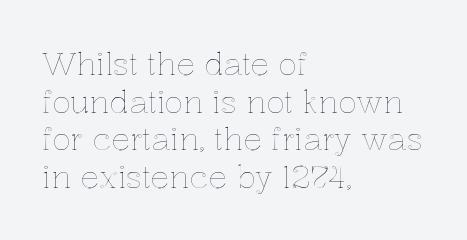
If you drew a line through each stem, it would be perfectly vertical. Note the varied advance widths — an 'i' is clearly narrower than an 'm'. Only glyphs here, with clear space below each row. The lines are quadded left.
